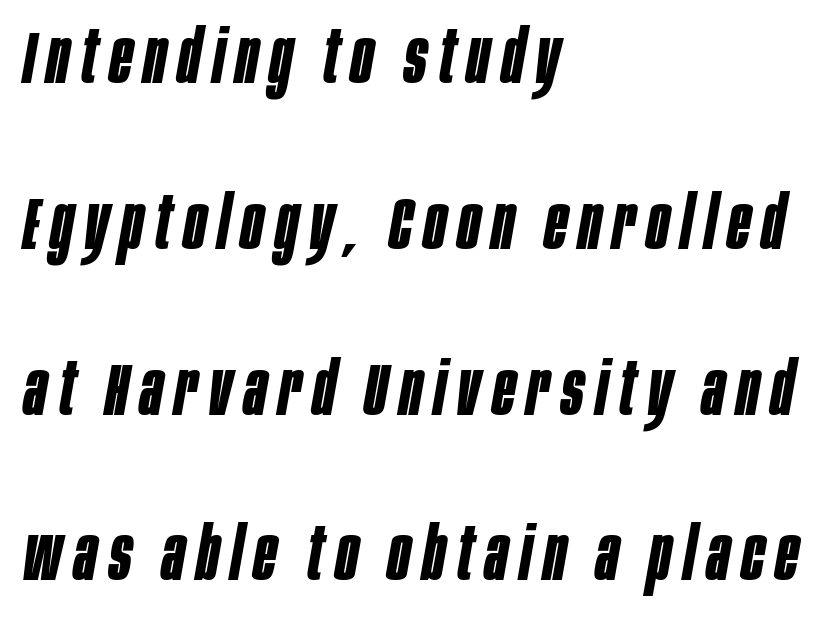
Notice how the stems are inclined rather than vertical — that's the hallmark of italics. Students, observe: this is what heavily led, spacious text looks like. The space directly below the letters is spotless. Spacing verdict: proportional, widths tailored to each character.
